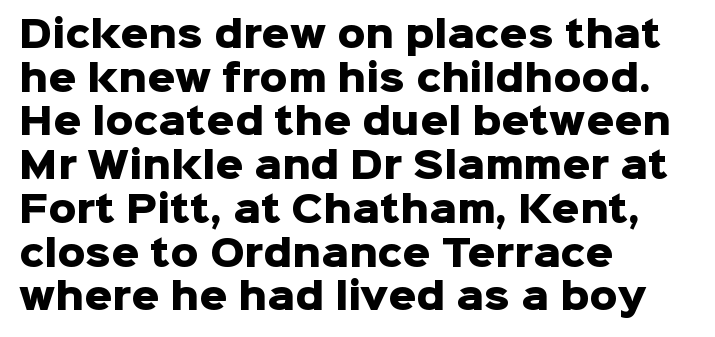
The image shows 35 px heavy sans-serif type, upright; set left-aligned, normal line spacing (1.25x), normal letter spacing, not underlined; low stroke contrast and a medium x-height.
